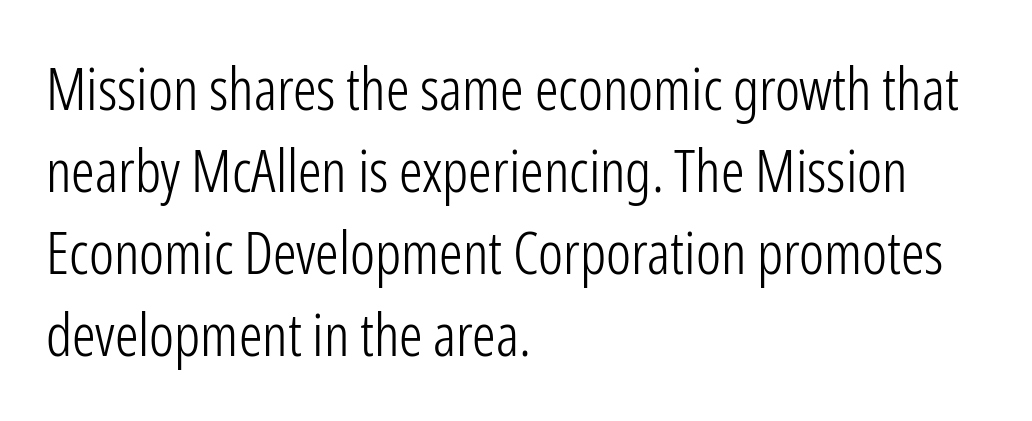
{"serif": "no", "italic": "no", "bold": "no", "weight": "light", "width": "condensed", "stroke_contrast": "low", "x_height": "medium", "monospaced": "no", "underline": "no", "align": "left", "line_spacing": "normal", "line_spacing_ratio": 1.39, "letter_spacing": "normal", "letter_spacing_em": 0.0, "glyph_px": 59}
